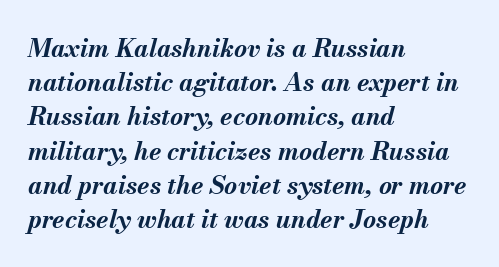
The image shows 25 px bold type, italic (leaning right); set left-aligned, normal line spacing (1.37x), normal letter spacing, not underlined.
